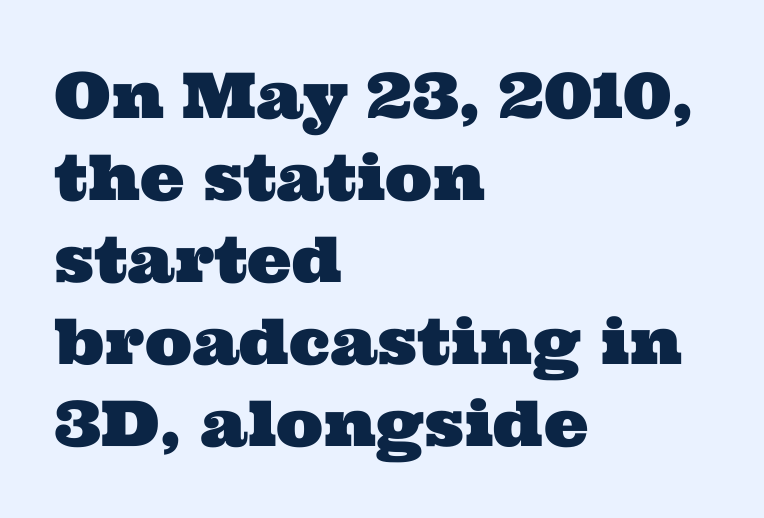
Think of a printed novel: that variable character pitch is what you see here. The designer left line spacing at the default. Where is the straight margin? On the left. The specimen omits any rule beneath the text block's lines. To sum up the face: it has serifs.
